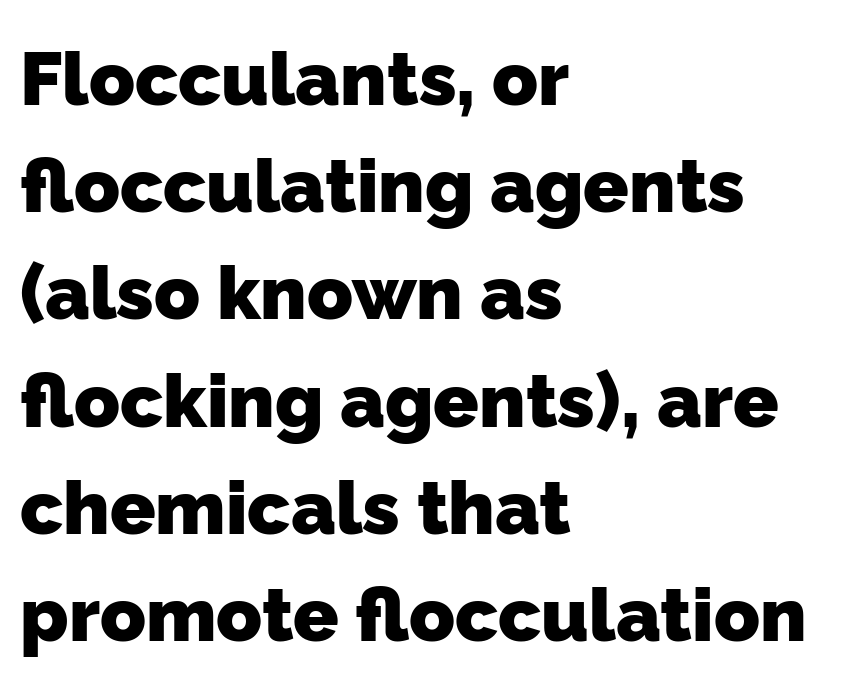
How heavy is the stroke? Heavy — this is a bold. The rendering shows plain stroke endings on the letterforms — a sans-serif design. Does the copy run flush right? No — it runs flush left. Is this a fixed-width face? No — the glyphs have proportional, varying widths. The line-height multiplier appears to be the usual default. Students, note that the glyphs here touch the page at normal intervals.
